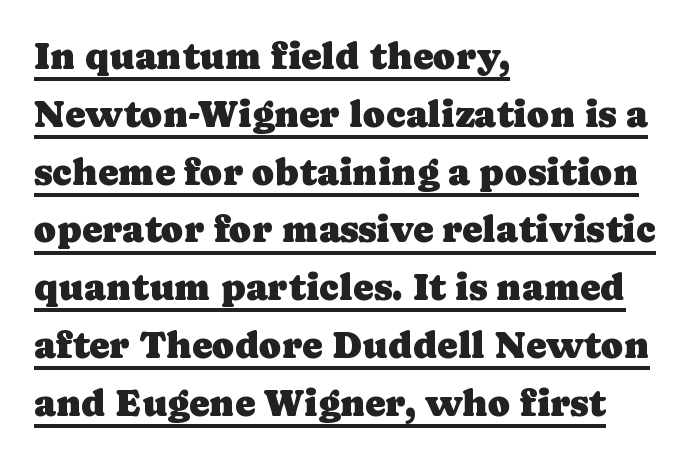
Q: Is the text italic (slanted)? A: No, it is upright.
Q: Is the typeface a serif or a sans-serif typeface? A: Serif.
Q: Is the text underlined? A: Yes.
Q: How is the paragraph aligned? A: Left-aligned.
Q: Is the spacing between letters normal or unusually wide? A: Normal.
Q: Is the spacing between lines tight, normal or loose? A: Normal.
Q: Width (condensed, normal, or wide)? A: Normal.
Q: Stroke contrast? A: Low.
Q: x-height? A: Medium.
Q: Monospaced? A: No.
